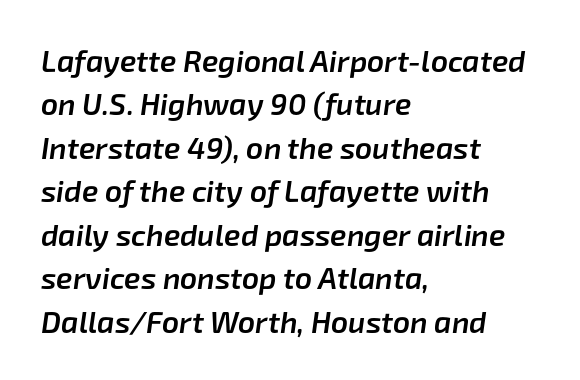
The image shows 30 px semibold type, italic (leaning right); set left-aligned, normal line spacing (1.45x), normal letter spacing, not underlined; low stroke contrast and a medium x-height.
